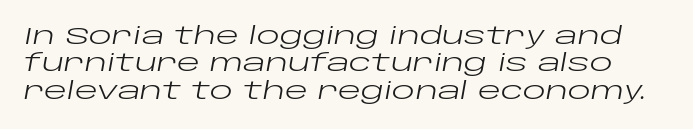
{"italic": "yes", "lean": "right", "slant_degrees": 10, "bold": "no", "underline": "no", "line_spacing": "tight", "line_spacing_ratio": 1.14, "letter_spacing": "normal", "letter_spacing_em": 0.0, "glyph_px": 24}
